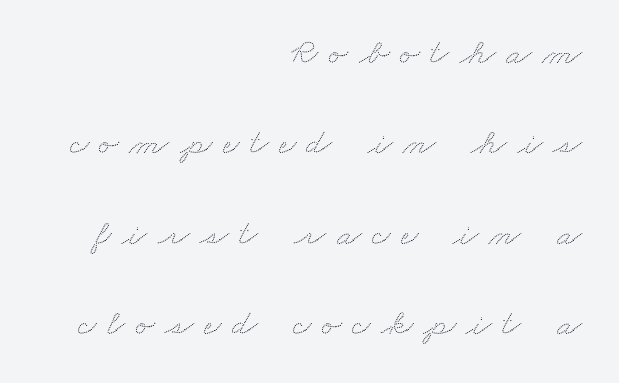
Q: Is the text underlined? A: No.
Q: How is the paragraph aligned? A: Right-aligned.
Q: Is the spacing between letters normal or unusually wide? A: Unusually wide.
Q: Is the spacing between lines tight, normal or loose? A: Loose.
Q: Width (condensed, normal, or wide)? A: Wide.
Q: Stroke contrast? A: Low.
Q: x-height? A: Small.
Q: Monospaced? A: No.
